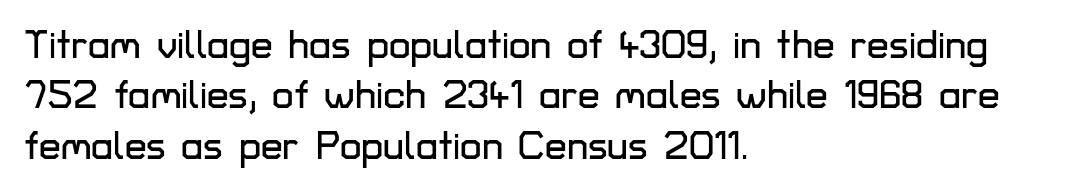
The passage shown is not underscored anywhere. These lines are rendered in a variable-pitch font. Letterform terminals end flat and unadorned throughout the passage. Line beginnings align vertically; line endings do not. You could call the tracking neutral — neither tight nor loose.
